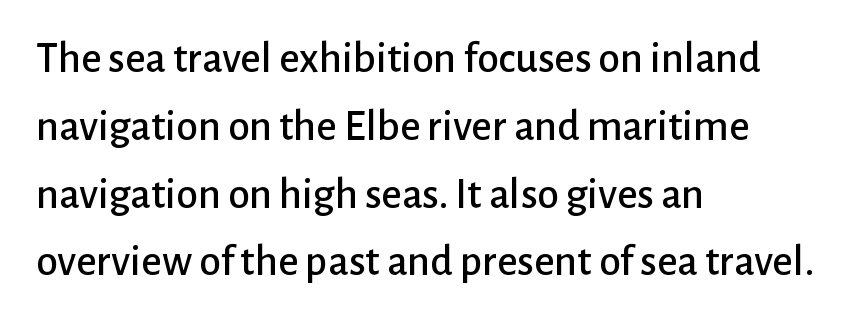
The vertical gap from one line to the next is medium. The face used here is a sans, in the tradition of grotesques and geometrics. Left-aligned paragraph, ragged on the right. Nothing unusual about the tracking: characters are spaced as the font intends. Unlike italic type, these characters show no tilt at all.
